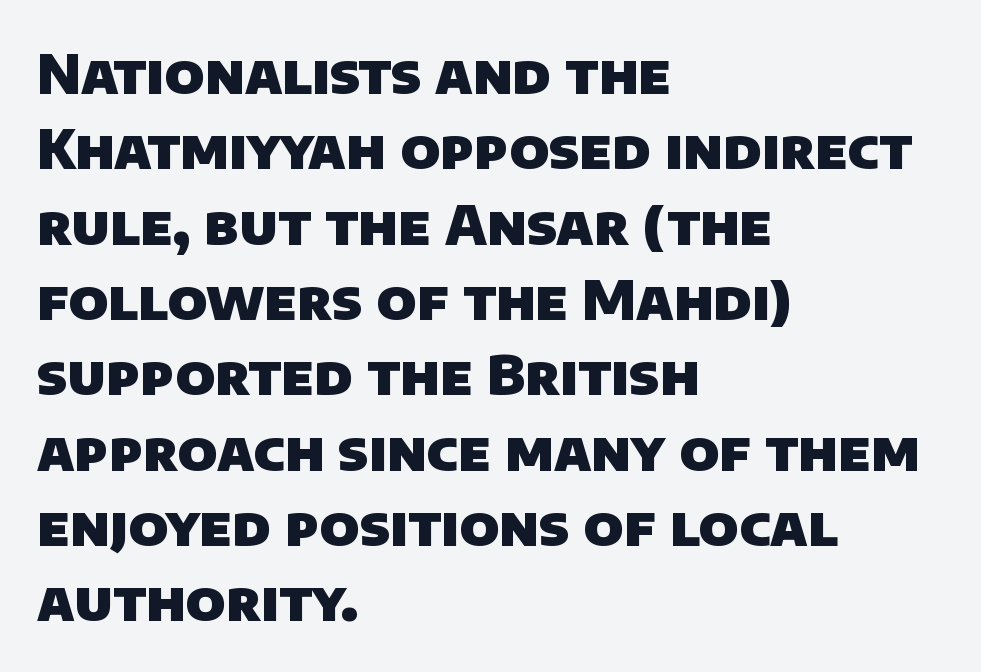
{"serif": "no", "bold": "yes", "weight": "heavy", "width": "normal", "stroke_contrast": "low", "x_height": "large", "monospaced": "no", "underline": "no", "align": "left", "line_spacing": "normal", "line_spacing_ratio": 1.37, "letter_spacing": "normal", "letter_spacing_em": 0.0, "glyph_px": 55}
